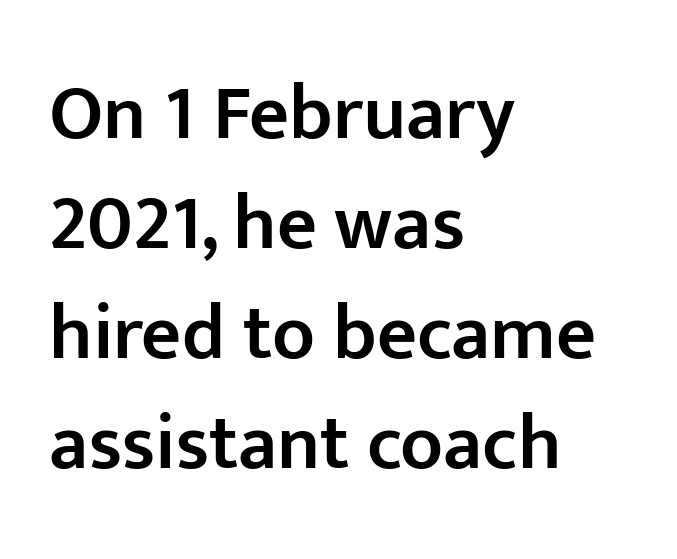
Glyph-to-glyph distance matches everyday printed text. Compared with an ordinary text face, these strokes are moderately heavier — a semibold. Teacher's note: observe the even left margin — that is flush-left alignment. The letters carry no serifs — their stems end cleanly without finishing strokes. Think of a printed novel: that variable character pitch is what you see here. A normal amount of white space separates one row of letters from the next.
